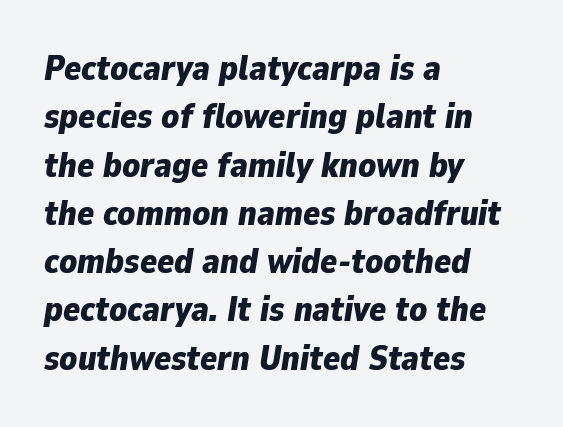
The image shows 35 px bold type, italic (leaning right); set left-aligned, normal line spacing (1.38x), normal letter spacing, not underlined; low stroke contrast and a medium x-height.
